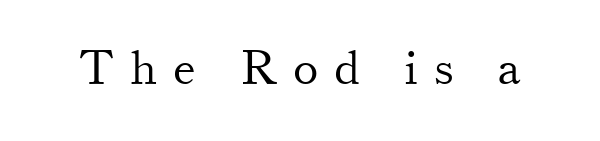
Think of a printed novel: that variable character pitch is what you see here. The zone under the glyphs is completely vacant. Posture: upright roman. Letter spacing: wide.
